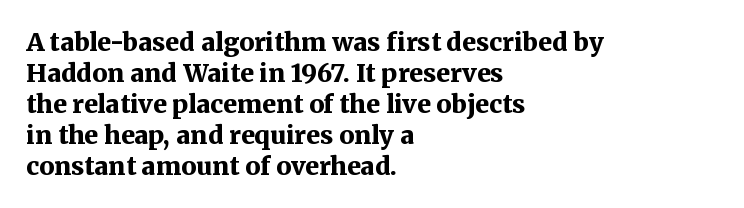
The image shows 25 px bold type, upright; set left-aligned, line spacing 1.24x, normal letter spacing, not underlined.
